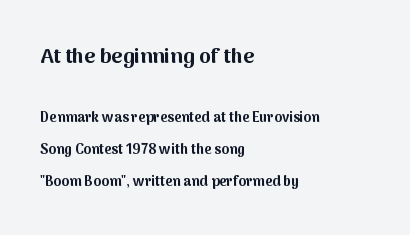
Descenders hang freely into open space. The upper block of text is set noticeably larger than the block beneath it. Students, this is bold: see how much ink each stroke carries. Horizontal alignment here is leftward, the default for most running prose. The lettering holds an erect, upright posture throughout.
